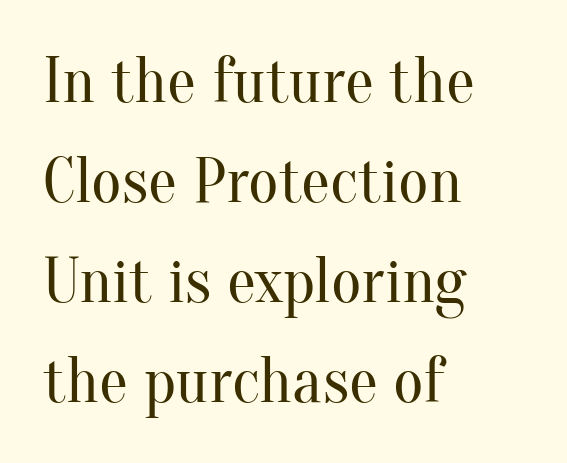
{"serif": "yes", "italic": "no", "bold": "no", "weight": "regular", "width": "normal", "stroke_contrast": "medium", "x_height": "small", "monospaced": "no", "underline": "no", "align": "left", "line_spacing": "normal", "line_spacing_ratio": 1.54, "letter_spacing": "normal", "letter_spacing_em": 0.0, "glyph_px": 65}
